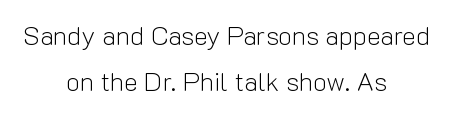
Nope, not italic — everything's standing straight. The gap between lines stays unmarked. This sample is center-justified, so both line endings float freely. This is not heavy type; no bold has been used.
